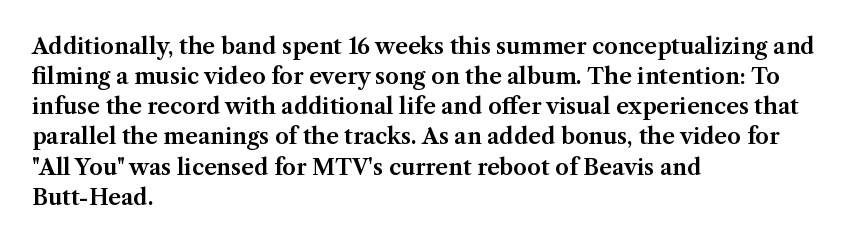
The lettering stays uniformly vertical, giving the passage a roman look. The text block is weighted toward the left margin, trailing off unevenly rightward. A typesetter would call this zero additional tracking. Evenly set lines give the paragraph a standard silhouette.
